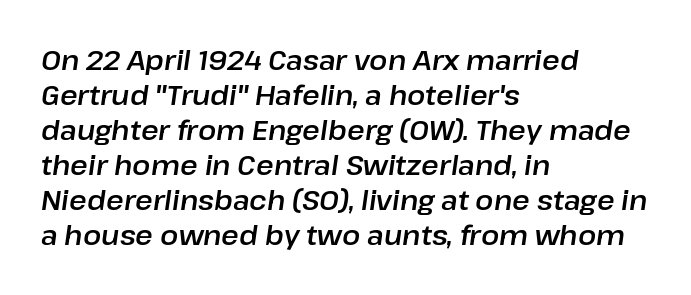
Underline: absent. Every character sits at an angle, as italics do. Every row of glyphs begins at an identical x-position on the left. The lines sit at an ordinary, default distance from one another. The line texture is even and compact thanks to regular tracking.
